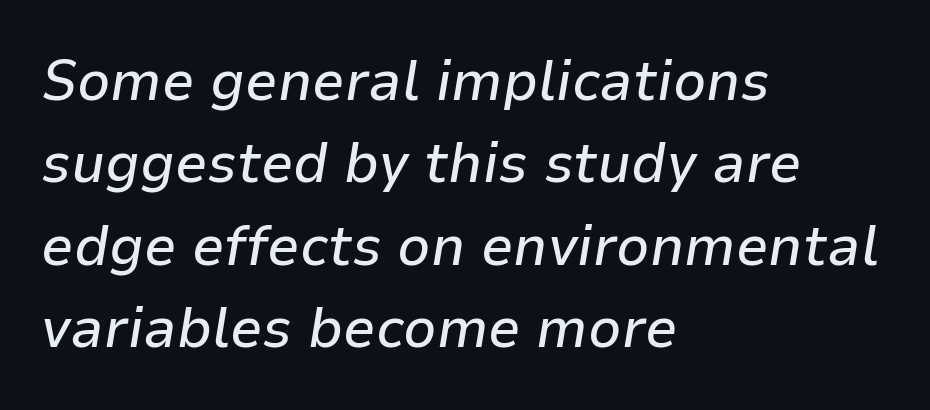
The image shows 58 px text type, italic (leaning right); set left-aligned, normal line spacing (1.42x), normal letter spacing, not underlined; low stroke contrast and a medium x-height.
